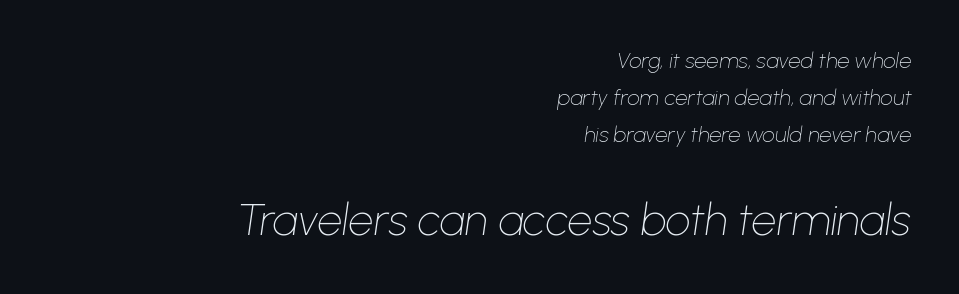
Q: Is the text bold? A: No.
Q: Is the text italic (slanted)? A: Yes, it leans right by about 8 degrees.
Q: Is the text underlined? A: No.
Q: How is the paragraph aligned? A: Right-aligned.
Q: Is the spacing between letters normal or unusually wide? A: Normal.
Q: Is the spacing between lines tight, normal or loose? A: Normal.
Q: Which block of text is set in a larger size, the first (top) or the second (bottom)? A: The second (bottom) one.
Q: Width (condensed, normal, or wide)? A: Normal.
Q: Stroke contrast? A: Low.
Q: x-height? A: Medium.
Q: Monospaced? A: No.
